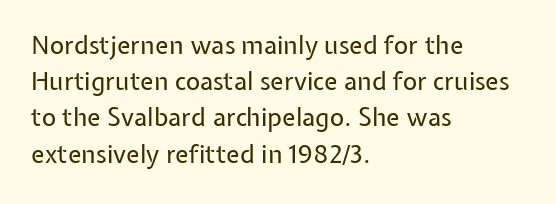
{"italic": "no", "bold": "no", "underline": "no", "align": "left", "line_spacing": "normal", "line_spacing_ratio": 1.45, "letter_spacing": "normal", "letter_spacing_em": 0.0, "glyph_px": 25}
